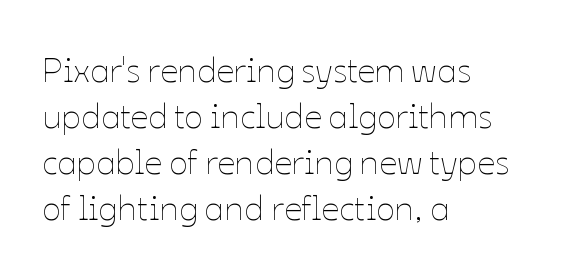
The image shows 35 px thin type, upright; set left-aligned, normal line spacing (1.31x), normal letter spacing, not underlined; low stroke contrast and a medium x-height.
